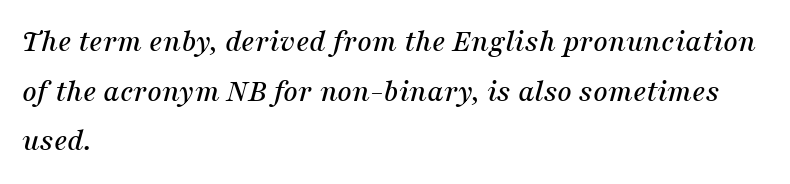
{"serif": "yes", "italic": "yes", "lean": "right", "slant_degrees": 16, "width": "normal", "stroke_contrast": "medium", "x_height": "medium", "monospaced": "no", "underline": "no", "align": "left", "line_spacing": "normal", "line_spacing_ratio": 1.55, "letter_spacing": "normal", "letter_spacing_em": 0.0, "glyph_px": 32}
